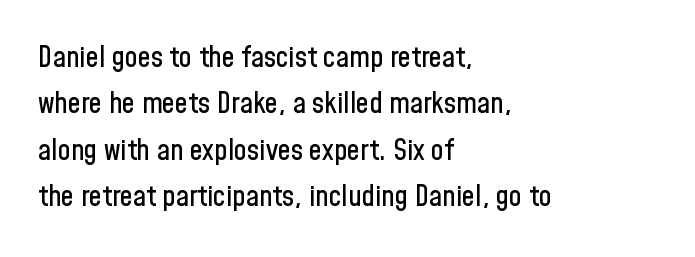
Q: Is the text italic (slanted)? A: No, it is upright.
Q: Is the typeface a serif or a sans-serif typeface? A: Sans-serif.
Q: Is the text underlined? A: No.
Q: How is the paragraph aligned? A: Left-aligned.
Q: Is the spacing between letters normal or unusually wide? A: Normal.
Q: Is the spacing between lines tight, normal or loose? A: Normal.
Q: Width (condensed, normal, or wide)? A: Condensed.
Q: Stroke contrast? A: Low.
Q: x-height? A: Medium.
Q: Monospaced? A: No.
